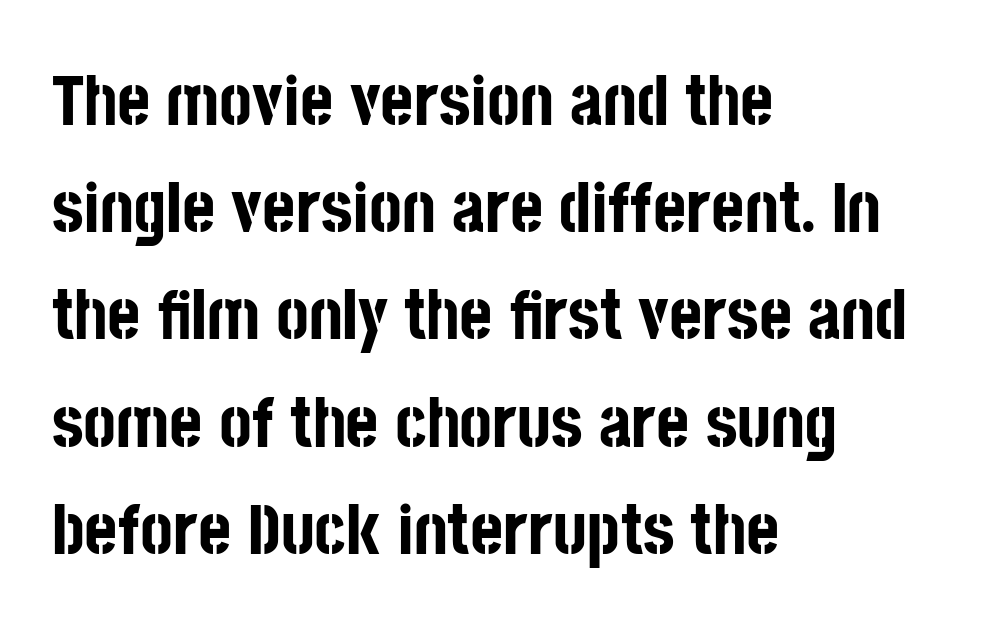
The image shows 71 px bold, condensed sans-serif type, upright; set left-aligned, normal line spacing (1.51x), normal letter spacing, not underlined; low stroke contrast and a large x-height.
